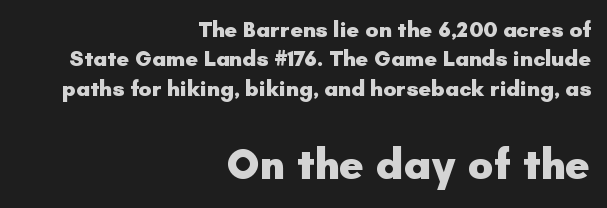
{"serif": "no", "italic": "no", "bold": "yes", "weight": "heavy", "width": "normal", "stroke_contrast": "low", "x_height": "small", "monospaced": "no", "underline": "no", "align": "right", "line_spacing": "normal", "line_spacing_ratio": 1.33, "letter_spacing": "normal", "letter_spacing_em": 0.0, "larger_block": "second", "size_ratio": 1.95, "glyph_px": 43}
